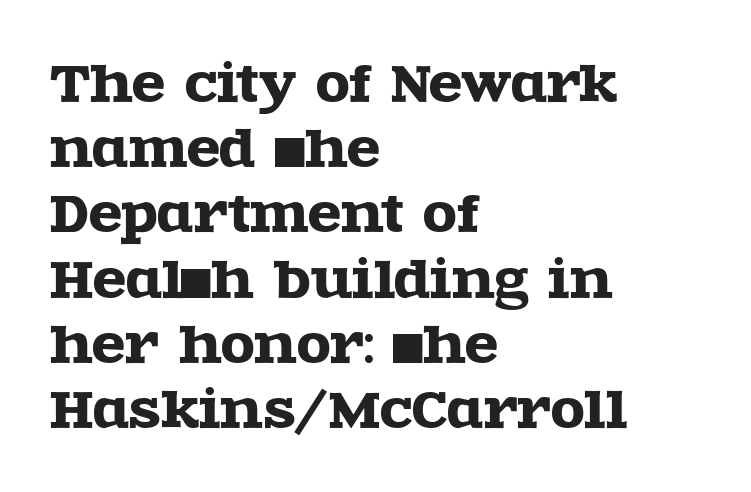
Anything drawn beneath the words? Only blank space. Horizontal bands of white between lines are of average thickness. These lines are set flush left with a ragged right edge. Ordinary non-slanted type is in use.
